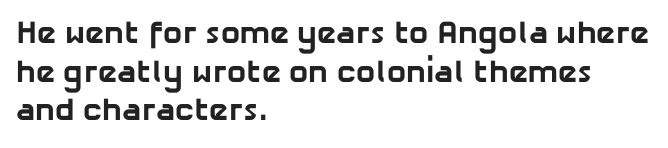
Nothing sits at the stroke ends, so this counts as sans-serif. Characters follow at the spacing the type designer built in. The passage shown is typed in a proportional face where columns would drift. Weight check: bold — yes, fully. Honestly, there is no underline to notice here at all.
